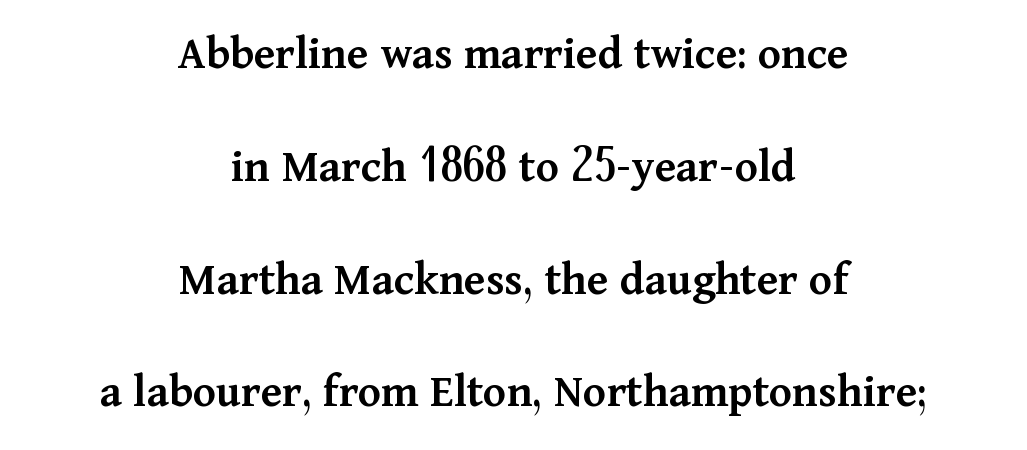
Q: Is the text bold? A: Semi-bold.
Q: Is the text italic (slanted)? A: No, it is upright.
Q: Is the typeface a serif or a sans-serif typeface? A: Serif.
Q: Is the text underlined? A: No.
Q: How is the paragraph aligned? A: Centered.
Q: Is the spacing between letters normal or unusually wide? A: Normal.
Q: Is the spacing between lines tight, normal or loose? A: Loose.
Q: Width (condensed, normal, or wide)? A: Normal.
Q: Stroke contrast? A: Medium.
Q: x-height? A: Medium.
Q: Monospaced? A: No.
